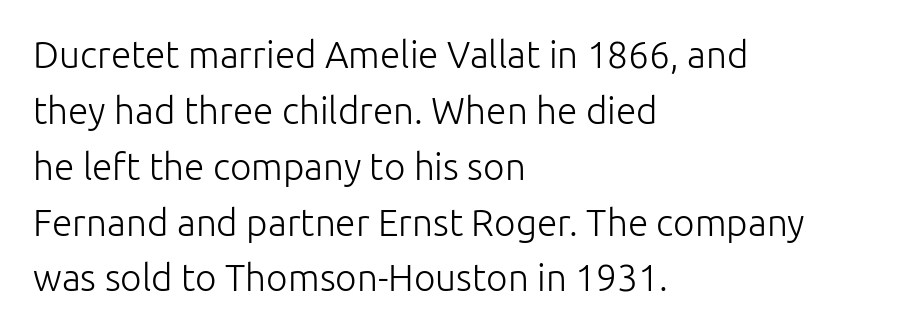
The image shows 37 px light sans-serif type, upright; set left-aligned, normal line spacing (1.51x), normal letter spacing, not underlined; low stroke contrast and a medium x-height.
